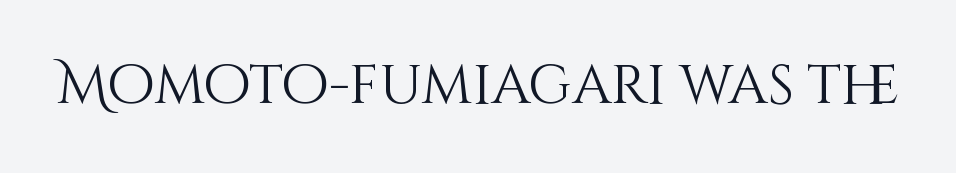
{"italic": "no", "bold": "no", "weight": "light", "width": "normal", "stroke_contrast": "medium", "x_height": "large", "monospaced": "no", "underline": "no", "letter_spacing": "normal", "letter_spacing_em": 0.0, "glyph_px": 55}
